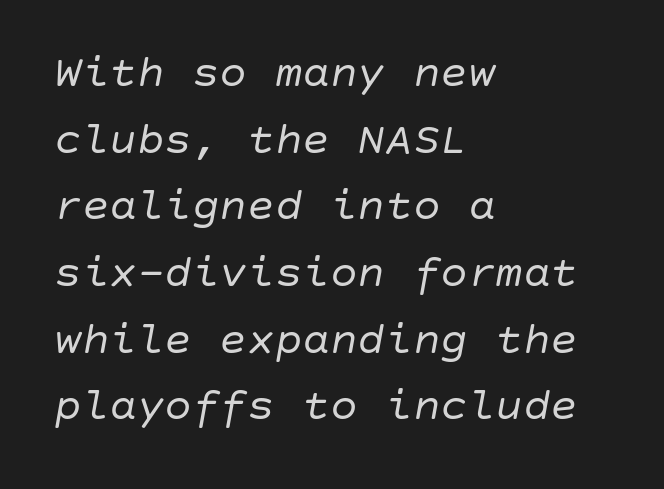
Compared with typical body copy, the letter spacing here is the same. Teacher's note: observe the even left margin — that is flush-left alignment. No chunkiness to these letters — they're not bold. Does the leading feel generous? No, just average. Characters are canted at an angle relative to the baseline's perpendicular. The baseline area is clear.
